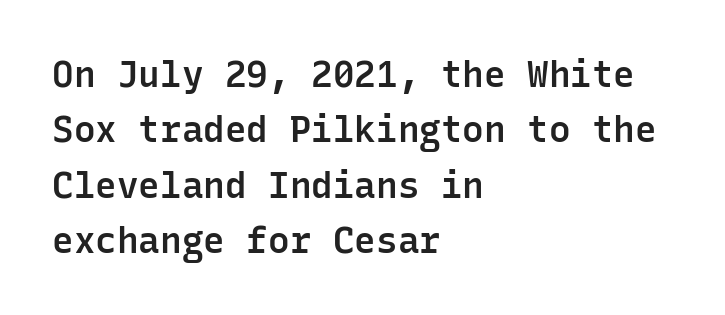
The lettering holds an erect, upright posture throughout. The paragraph has a hard left edge and a soft right edge. Does the weight exceed regular? Yes, but only to semibold. The tracking reads as untouched default to a designer's eye. Words float on clear page, feet unadorned. The rendering uses a moderate line-height, typical for paragraphs.
